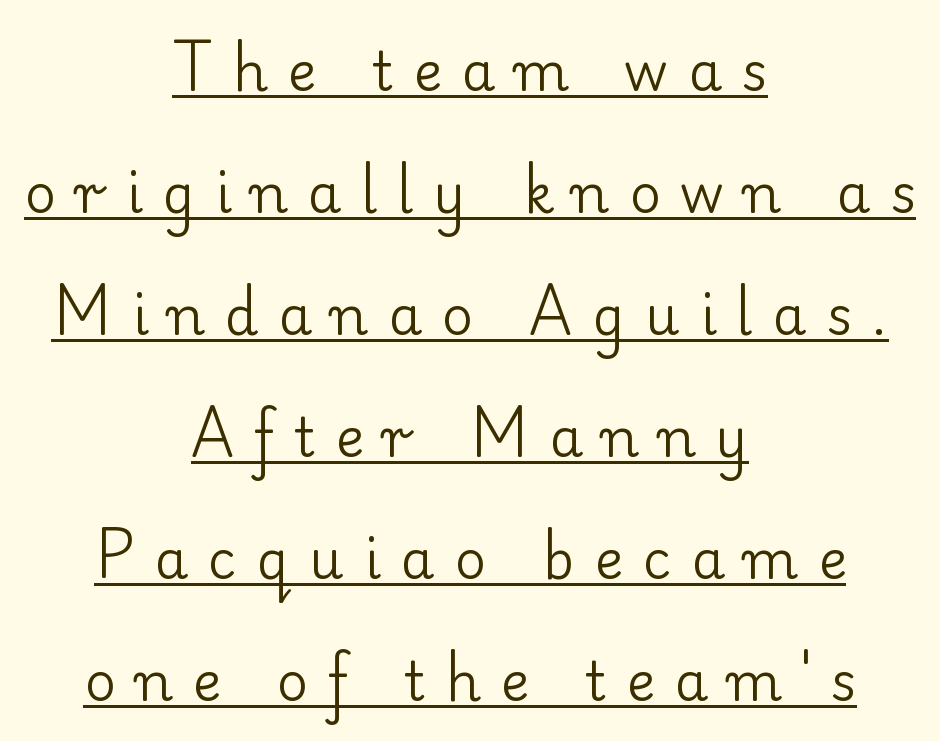
Q: Is the text bold? A: No.
Q: Is the text italic (slanted)? A: No, it is upright.
Q: Is the typeface a serif or a sans-serif typeface? A: Serif.
Q: Is the text underlined? A: Yes.
Q: How is the paragraph aligned? A: Centered.
Q: Is the spacing between letters normal or unusually wide? A: Unusually wide.
Q: Is the spacing between lines tight, normal or loose? A: Loose.
Q: Width (condensed, normal, or wide)? A: Normal.
Q: Stroke contrast? A: Low.
Q: x-height? A: Small.
Q: Monospaced? A: No.
